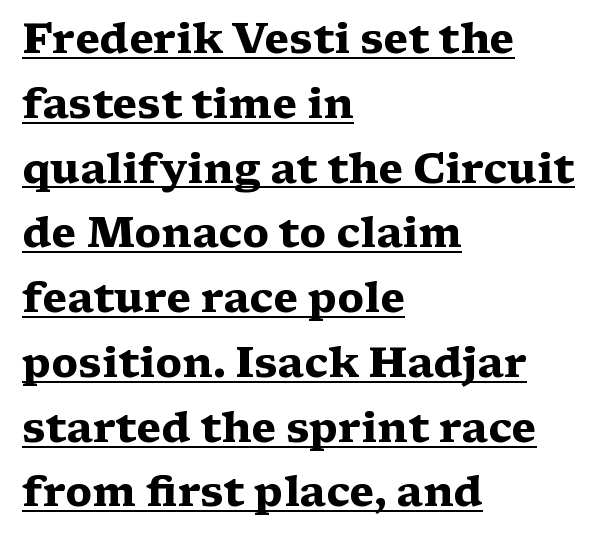
Each word holds together tightly as a unit, with standard inter-letter gaps. Does the lettering tilt? It doesn't — this is upright. The block of text has a typical density, with ordinary space between rows. The passage shown is underscored from start to finish.
